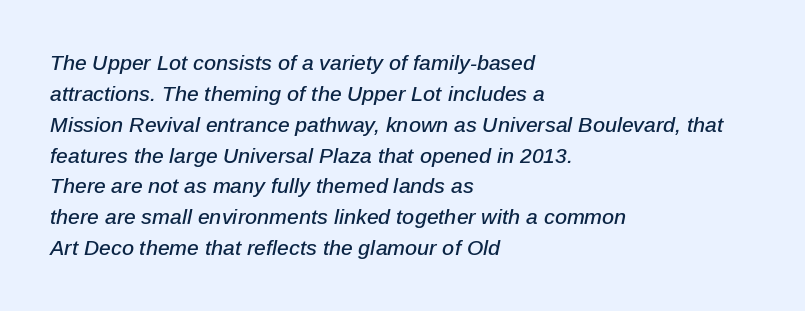
Quick note: underline off. Quick note: interline space is typical. Typeset ragged right — the left edge is the straight one. Compared with typical body copy, the letter spacing here is the same. The letters are slanted; this is an italic face.
